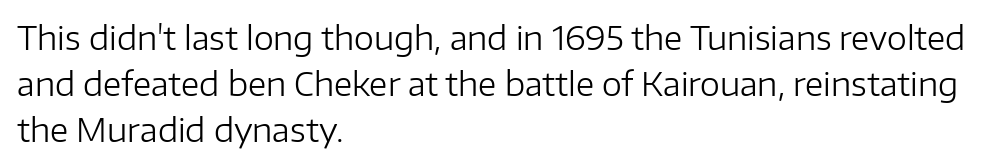
Nothing sits at the stroke ends, so this counts as sans-serif. These lines were composed using upright roman letters. This sample keeps an unexceptional amount of space between lines. The horizontal fit of the characters is conventional and even. Is this a fixed-width face? No — the glyphs have proportional, varying widths.
